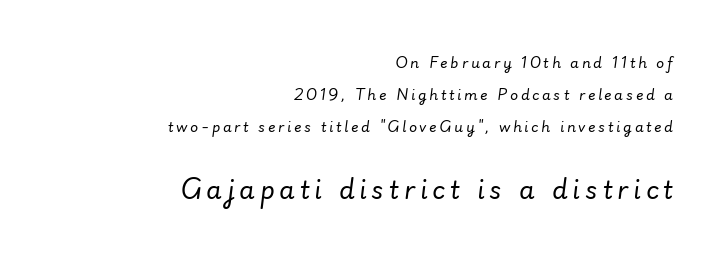
The image shows 25 px text type, italic (leaning right); set right-aligned, loose line spacing (2.3x), not underlined; the second (bottom) block is 1.79x larger.
